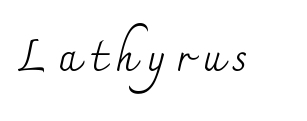
Is the stroke heavy? The answer is a plain regular-or-lighter. The face used here is proportionally spaced, like ordinary book or web type. Unlike a clean sans, this face finishes its strokes with serifs. Letters rest on an invisible, unmarked baseline.
